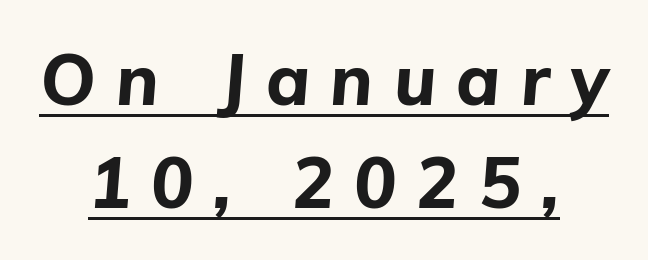
The image shows 70 px bold type, italic (leaning right); set centered, normal line spacing (1.47x), unusually wide letter spacing (+0.29 em), underlined; low stroke contrast and a medium x-height.
